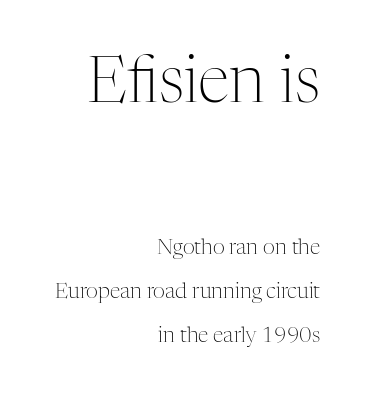
The image shows 64 px light serif type, upright; set right-aligned, loose line spacing (2.09x), normal letter spacing, not underlined; the first (top) block is 3.05x larger; medium stroke contrast and a medium x-height.
